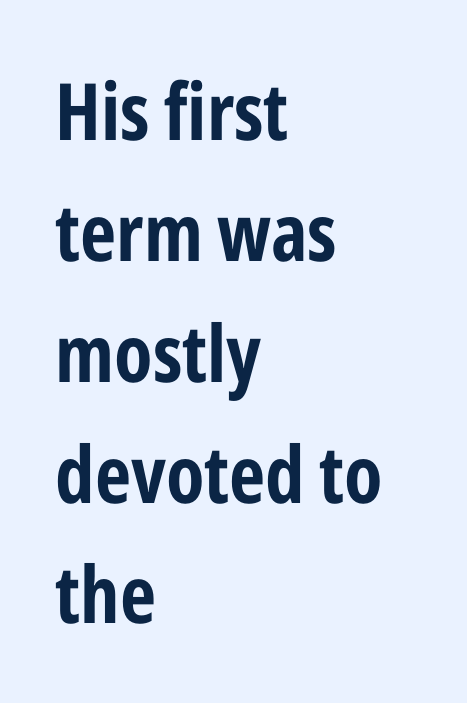
The image shows 79 px bold, condensed sans-serif type, upright; set left-aligned, normal line spacing (1.53x), normal letter spacing, not underlined; low stroke contrast and a medium x-height.
